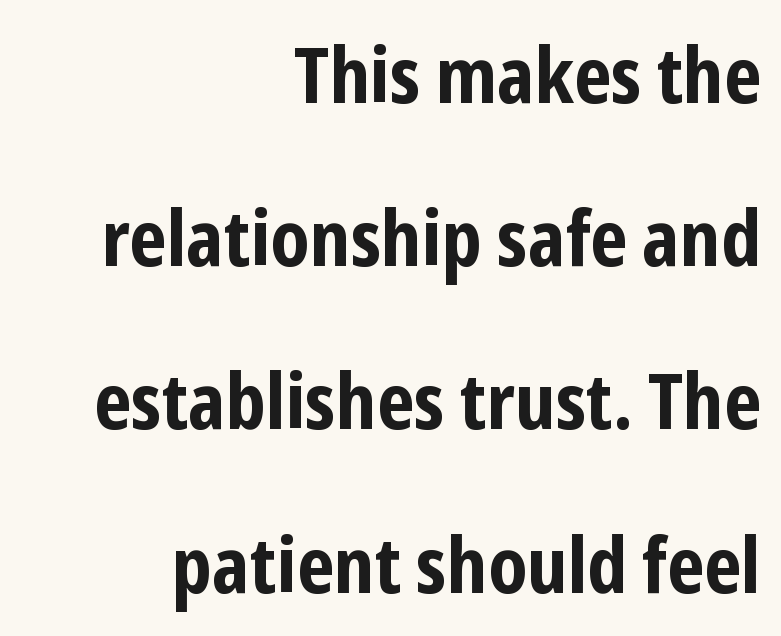
Q: Is the text bold? A: Yes.
Q: Is the text italic (slanted)? A: No, it is upright.
Q: Is the typeface a serif or a sans-serif typeface? A: Sans-serif.
Q: Is the text underlined? A: No.
Q: How is the paragraph aligned? A: Right-aligned.
Q: Is the spacing between letters normal or unusually wide? A: Normal.
Q: Is the spacing between lines tight, normal or loose? A: Loose.
Q: Width (condensed, normal, or wide)? A: Condensed.
Q: Stroke contrast? A: Low.
Q: x-height? A: Medium.
Q: Monospaced? A: No.
